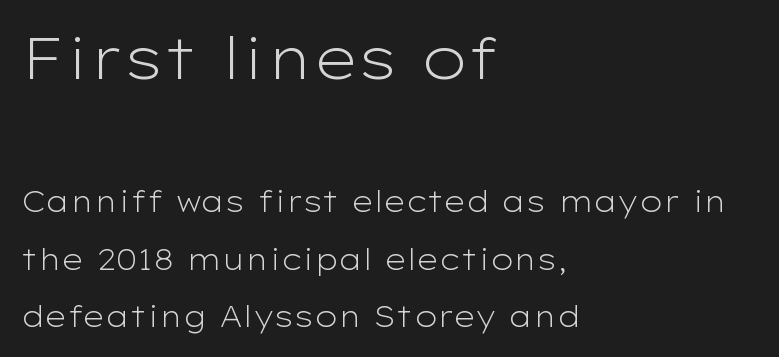
Q: Is the text bold? A: No.
Q: Is the text italic (slanted)? A: No, it is upright.
Q: Is the typeface a serif or a sans-serif typeface? A: Sans-serif.
Q: Is the text underlined? A: No.
Q: How is the paragraph aligned? A: Left-aligned.
Q: Is the spacing between letters normal or unusually wide? A: Normal.
Q: Is the spacing between lines tight, normal or loose? A: Loose.
Q: Which block of text is set in a larger size, the first (top) or the second (bottom)? A: The first (top) one.
Q: Width (condensed, normal, or wide)? A: Wide.
Q: Stroke contrast? A: Low.
Q: x-height? A: Medium.
Q: Monospaced? A: No.
